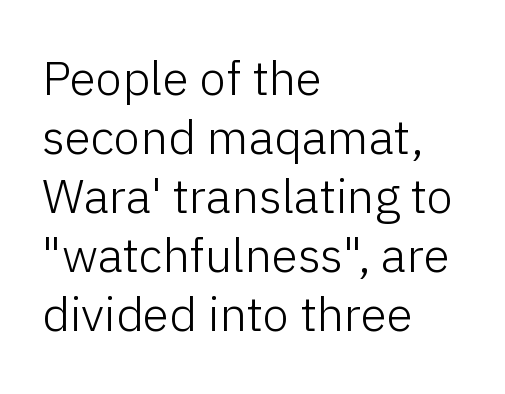
Q: Is the text bold? A: No.
Q: Is the text italic (slanted)? A: No, it is upright.
Q: Is the typeface a serif or a sans-serif typeface? A: Sans-serif.
Q: Is the text underlined? A: No.
Q: How is the paragraph aligned? A: Left-aligned.
Q: Is the spacing between letters normal or unusually wide? A: Normal.
Q: Width (condensed, normal, or wide)? A: Normal.
Q: Stroke contrast? A: Low.
Q: x-height? A: Medium.
Q: Monospaced? A: No.
